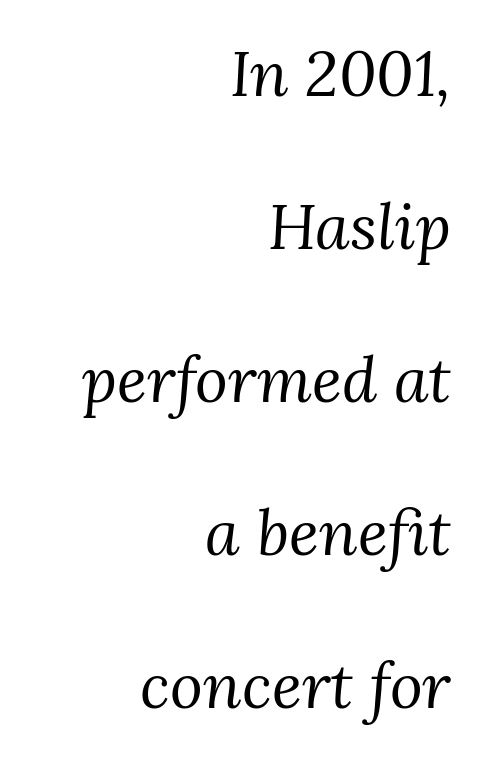
Line endings align vertically; line beginnings do not. The block of text is sparse from top to bottom, with ample space between rows. Unlike a clean sans, this face finishes its strokes with serifs. Here the designer chose a conventional face with non-uniform glyph widths. A typesetter would mark this as italic.
